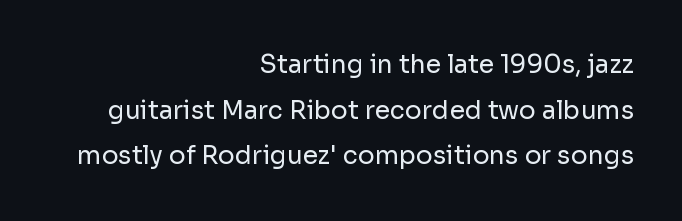
Q: Is the text bold? A: No.
Q: Is the text italic (slanted)? A: No, it is upright.
Q: Is the text underlined? A: No.
Q: How is the paragraph aligned? A: Right-aligned.
Q: Is the spacing between letters normal or unusually wide? A: Normal.
